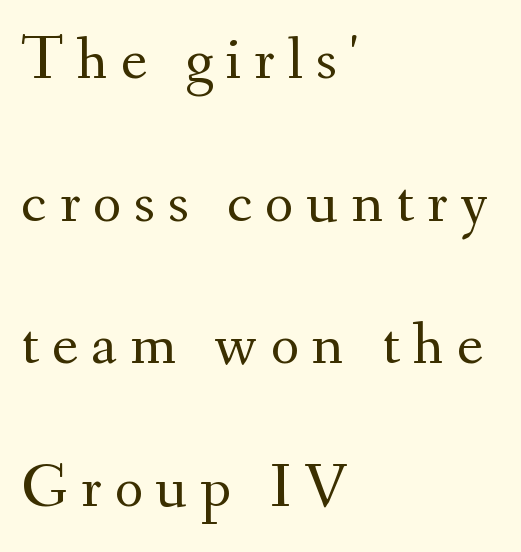
Q: Is the text bold? A: No.
Q: Is the text italic (slanted)? A: No, it is upright.
Q: Is the typeface a serif or a sans-serif typeface? A: Serif.
Q: Is the text underlined? A: No.
Q: How is the paragraph aligned? A: Left-aligned.
Q: Is the spacing between letters normal or unusually wide? A: Unusually wide.
Q: Is the spacing between lines tight, normal or loose? A: Loose.
Q: Width (condensed, normal, or wide)? A: Normal.
Q: Stroke contrast? A: Medium.
Q: x-height? A: Small.
Q: Monospaced? A: No.
